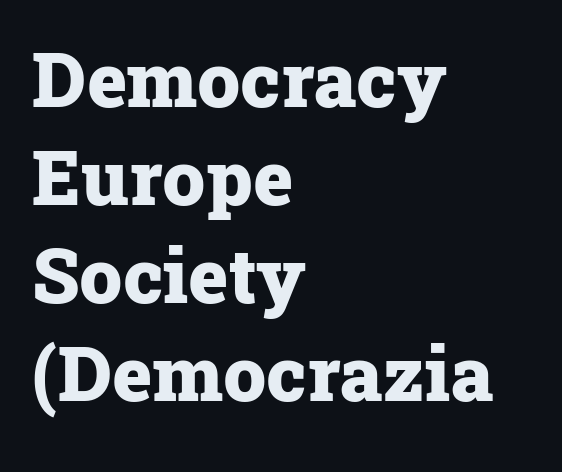
{"serif": "yes", "italic": "no", "bold": "yes", "weight": "heavy", "width": "normal", "stroke_contrast": "low", "x_height": "medium", "monospaced": "no", "underline": "no", "align": "left", "line_spacing": "normal", "line_spacing_ratio": 1.29, "letter_spacing": "normal", "letter_spacing_em": 0.0, "glyph_px": 76}
